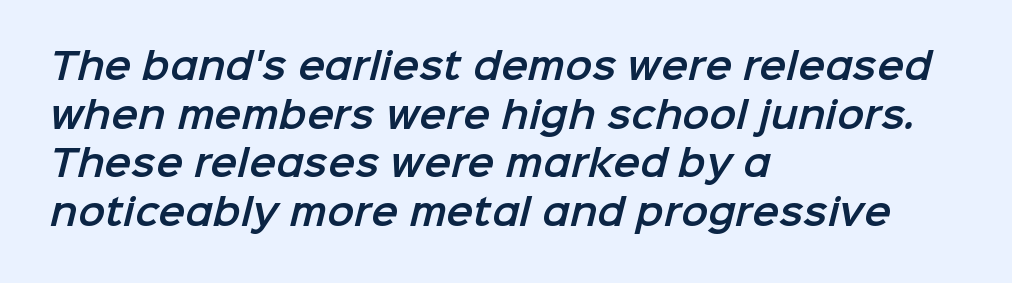
{"serif": "no", "width": "normal", "stroke_contrast": "low", "x_height": "medium", "monospaced": "no", "underline": "no", "align": "left", "line_spacing": "normal", "line_spacing_ratio": 1.35, "letter_spacing": "normal", "letter_spacing_em": 0.0, "glyph_px": 36}
